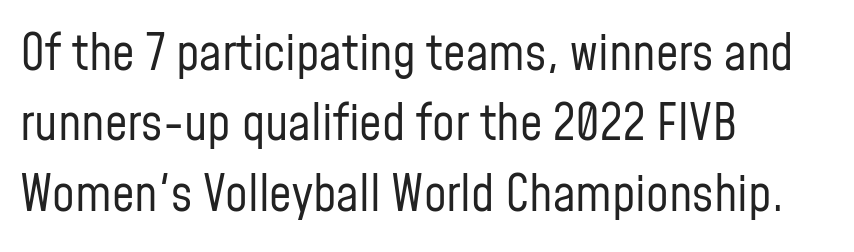
{"serif": "no", "italic": "no", "bold": "no", "weight": "regular", "width": "condensed", "stroke_contrast": "low", "x_height": "medium", "monospaced": "no", "underline": "no", "align": "left", "line_spacing": "normal", "line_spacing_ratio": 1.41, "letter_spacing": "normal", "letter_spacing_em": 0.0, "glyph_px": 50}
